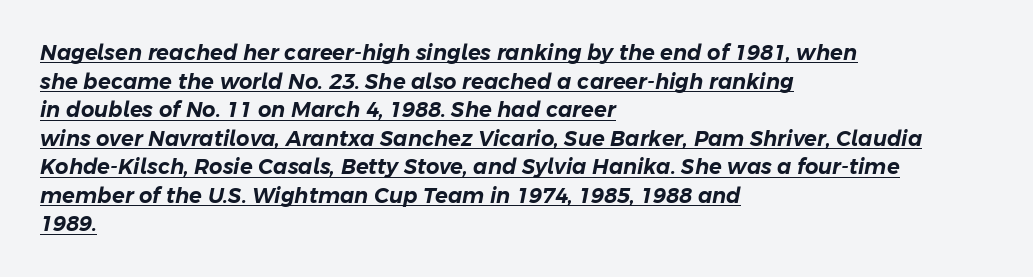
The image shows 21 px text type, italic (leaning right); set left-aligned, normal line spacing (1.36x), normal letter spacing, underlined.
